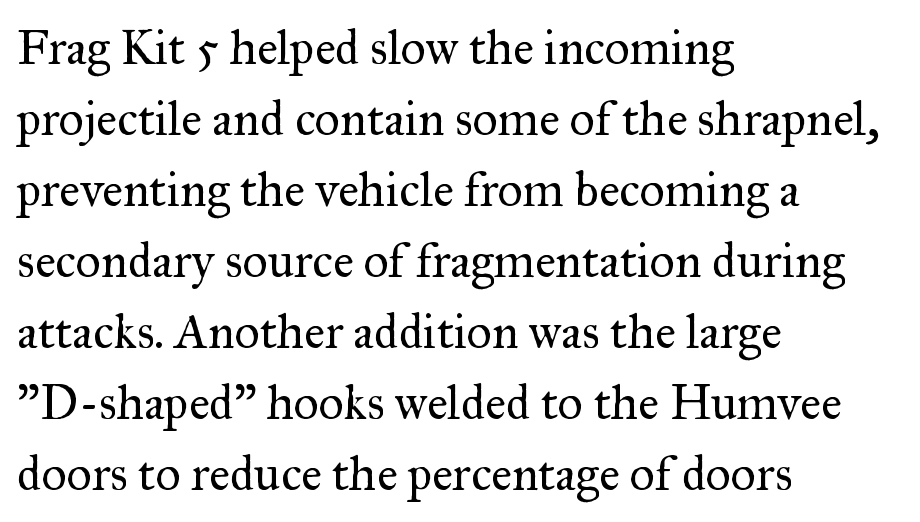
{"serif": "yes", "italic": "no", "bold": "no", "weight": "regular", "width": "normal", "stroke_contrast": "medium", "x_height": "small", "monospaced": "no", "underline": "no", "align": "left", "line_spacing": "normal", "line_spacing_ratio": 1.45, "letter_spacing": "normal", "letter_spacing_em": 0.0, "glyph_px": 49}
